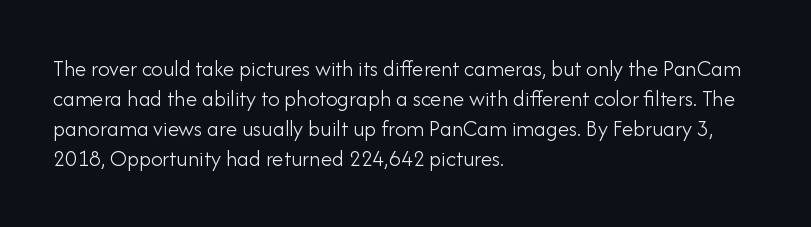
The lines are quadded left. The font sits on the lighter half of the weight spectrum, regular included. Tracking here is standard; glyphs follow each other at the usual distance. Italic? Not at all — the glyphs are vertical. Rule under the text: the space is simply empty.
